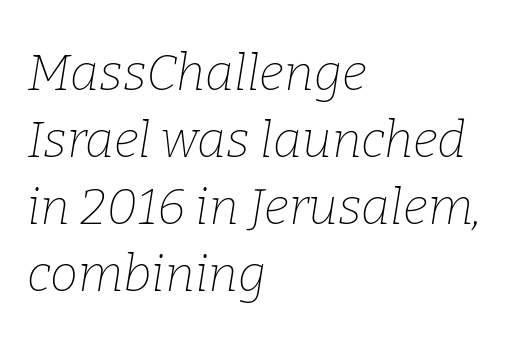
{"serif": "yes", "italic": "yes", "lean": "right", "slant_degrees": 9, "bold": "no", "weight": "thin", "width": "normal", "stroke_contrast": "low", "x_height": "medium", "monospaced": "no", "underline": "no", "align": "left", "line_spacing": "normal", "line_spacing_ratio": 1.34, "letter_spacing": "normal", "letter_spacing_em": 0.0, "glyph_px": 50}
